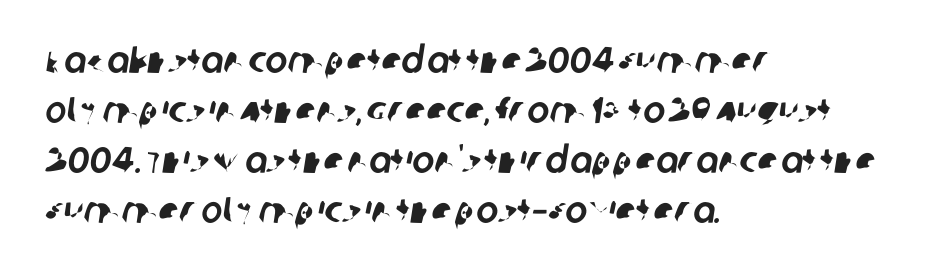
{"serif": "no", "width": "normal", "stroke_contrast": "low", "x_height": "large", "monospaced": "no", "underline": "no", "align": "left", "line_spacing": "normal", "line_spacing_ratio": 1.35, "letter_spacing": "normal", "letter_spacing_em": 0.0, "glyph_px": 37}
